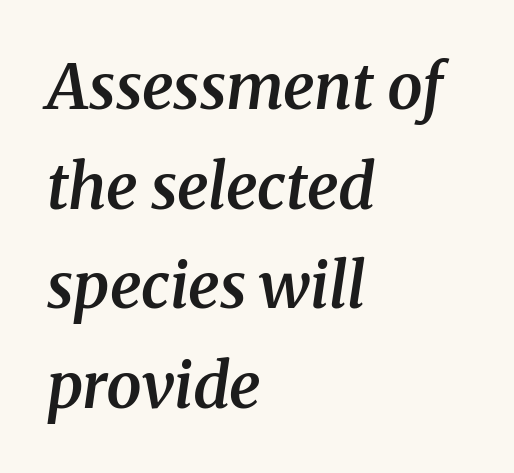
Q: Is the text bold? A: Semi-bold.
Q: Is the text italic (slanted)? A: Yes, it leans right by about 8 degrees.
Q: Is the typeface a serif or a sans-serif typeface? A: Serif.
Q: Is the text underlined? A: No.
Q: How is the paragraph aligned? A: Left-aligned.
Q: Is the spacing between letters normal or unusually wide? A: Normal.
Q: Is the spacing between lines tight, normal or loose? A: Normal.
Q: Width (condensed, normal, or wide)? A: Normal.
Q: Stroke contrast? A: Medium.
Q: x-height? A: Medium.
Q: Monospaced? A: No.
